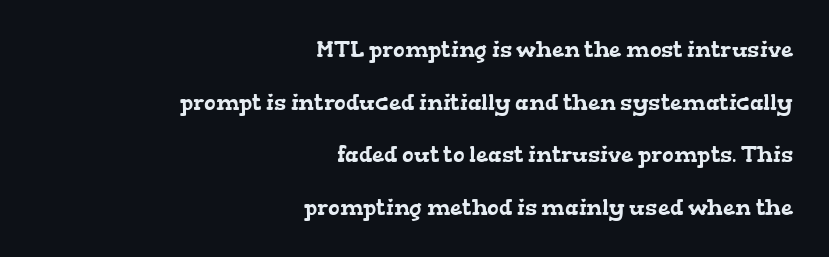
The image shows 22 px text type; set right-aligned, loose line spacing (2.39x), normal letter spacing, not underlined.
